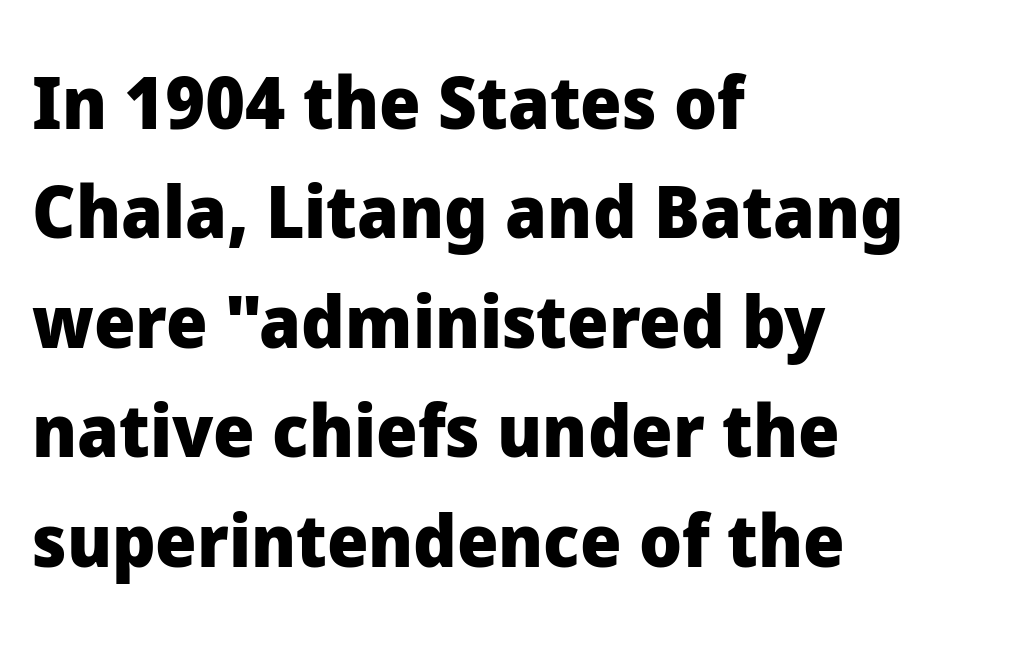
Bare-footed words on every line. Here the designer chose a conventional face with non-uniform glyph widths. The typesetting leans heavy: a genuine bold. The rendering anchors every line to the left-hand side.
